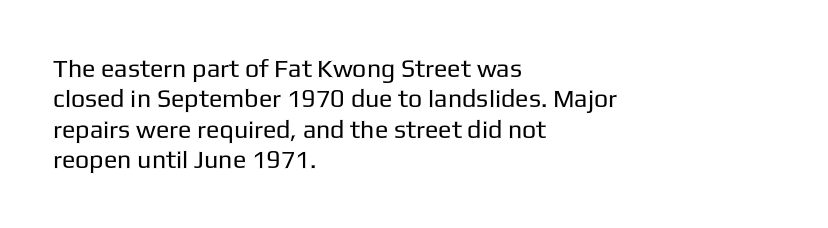
Nope, not italic — everything's standing straight. Only glyphs here, with clear space below each row. Leftover space on each line is placed entirely after the last word. The gaps between neighbouring characters are ordinary and unremarkable. A light-to-regular cut is what we see here.
